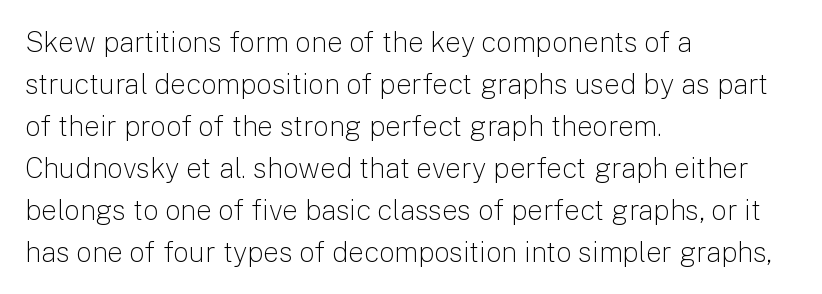
The image shows 28 px light sans-serif type, upright; set left-aligned, normal line spacing (1.5x), normal letter spacing, not underlined; low stroke contrast and a medium x-height.
